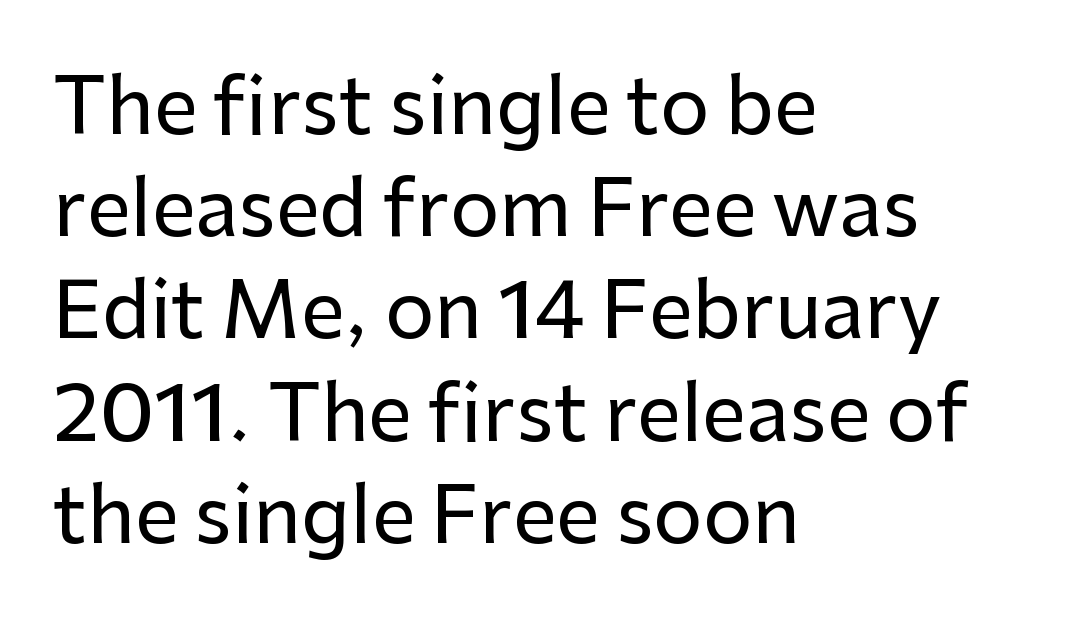
To sum up the face: it is a sans, with no serifs. Upright lettering throughout. Proportional: the letters do not fall into vertical columns. Students, note that the glyphs here touch the page at normal intervals.
